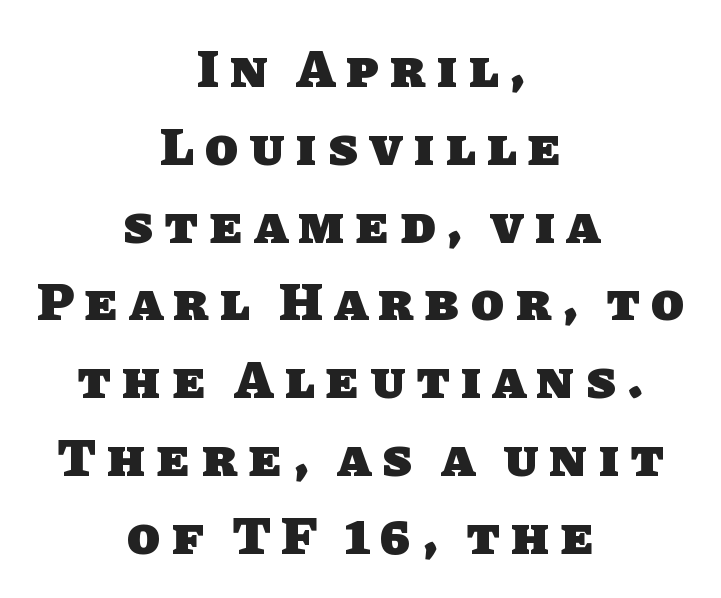
Q: Is the text bold? A: Yes.
Q: Is the typeface a serif or a sans-serif typeface? A: Sans-serif.
Q: Is the text underlined? A: No.
Q: How is the paragraph aligned? A: Centered.
Q: Is the spacing between letters normal or unusually wide? A: Unusually wide.
Q: Is the spacing between lines tight, normal or loose? A: Normal.
Q: Width (condensed, normal, or wide)? A: Normal.
Q: Stroke contrast? A: Low.
Q: x-height? A: Large.
Q: Monospaced? A: No.
